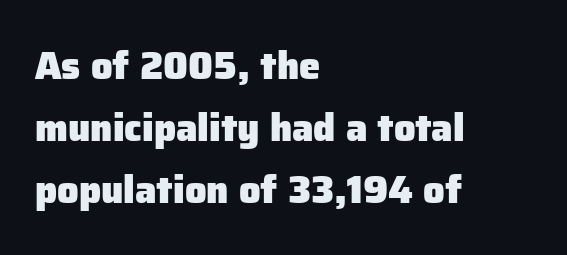
The image shows 38 px heavy sans-serif type, upright; set left-aligned, normal line spacing (1.63x), normal letter spacing, not underlined; low stroke contrast and a medium x-height.
